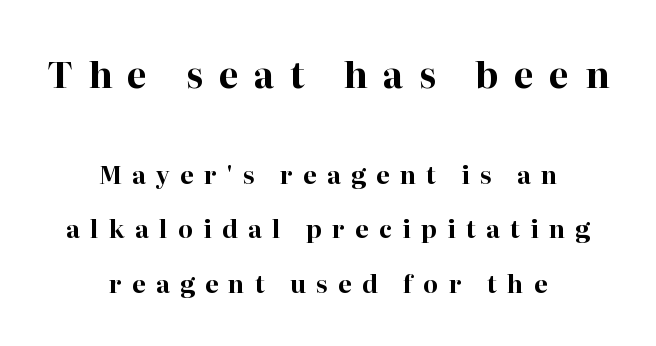
{"serif": "yes", "italic": "no", "bold": "yes", "weight": "bold", "width": "normal", "stroke_contrast": "high", "x_height": "medium", "monospaced": "no", "underline": "no", "align": "center", "line_spacing": "loose", "line_spacing_ratio": 2.26, "letter_spacing": "wide", "letter_spacing_em": 0.43, "larger_block": "first", "size_ratio": 1.5, "glyph_px": 36}
